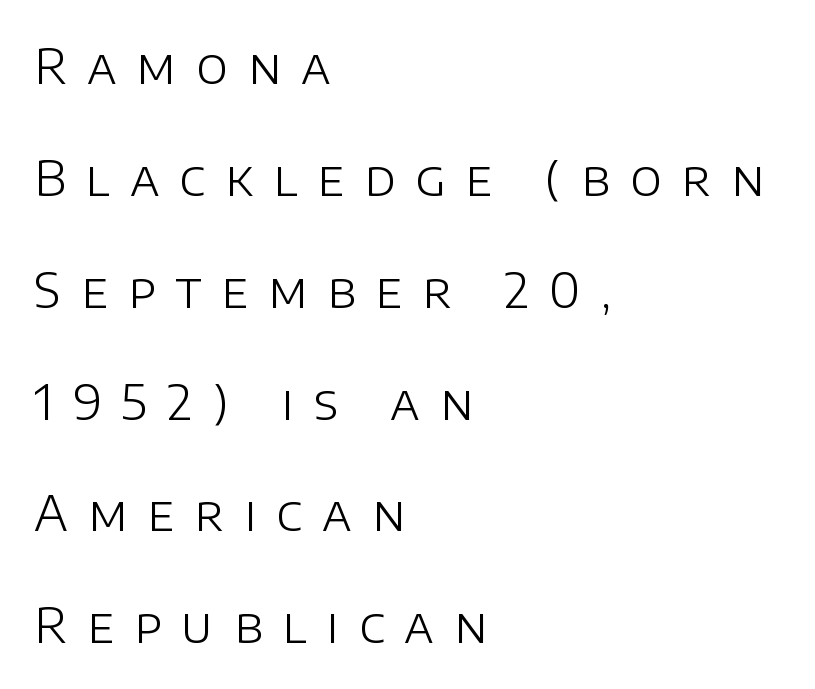
Letter spacing: wide. Counters stay open thanks to moderate or lighter strokes. The passage shown is typed in a proportional face where columns would drift. Unmarked baselines from the first word to the last. Regarding leading, the lines here are spaced well apart. Letterform terminals end flat and unadorned throughout the passage.
